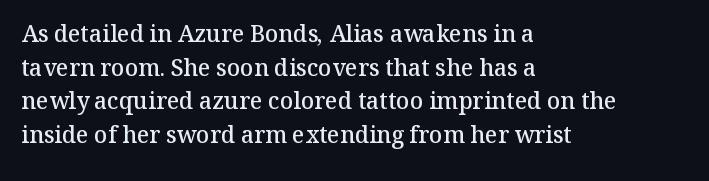
The image shows 23 px text type, upright; set left-aligned, normal line spacing (1.46x), normal letter spacing, not underlined.
